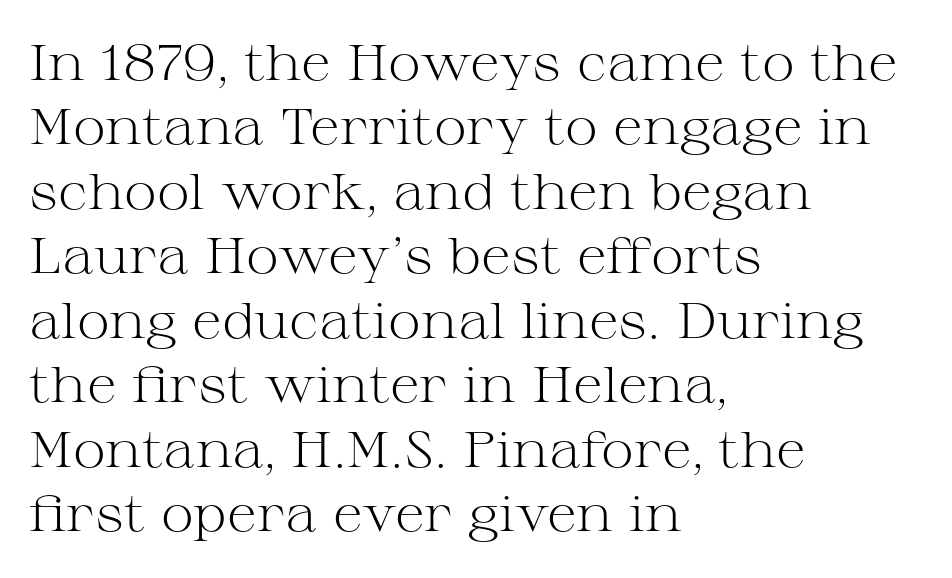
{"serif": "yes", "italic": "no", "bold": "no", "weight": "light", "width": "wide", "stroke_contrast": "medium", "x_height": "medium", "monospaced": "no", "underline": "no", "align": "left", "line_spacing": "normal", "line_spacing_ratio": 1.29, "letter_spacing": "normal", "letter_spacing_em": 0.0, "glyph_px": 50}
